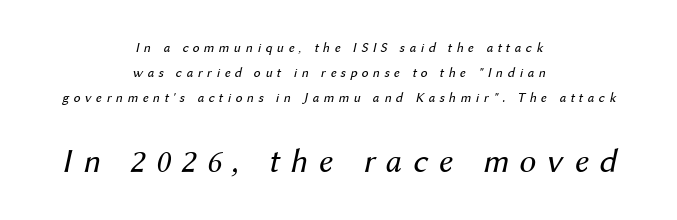
Stems and bowls with no extra thickness — not bold. No word sits above an underline. Short note: letters widely spaced. The passage shown begins with its smaller block and ends with its larger one. Here the designer chose a conventional face with non-uniform glyph widths.
